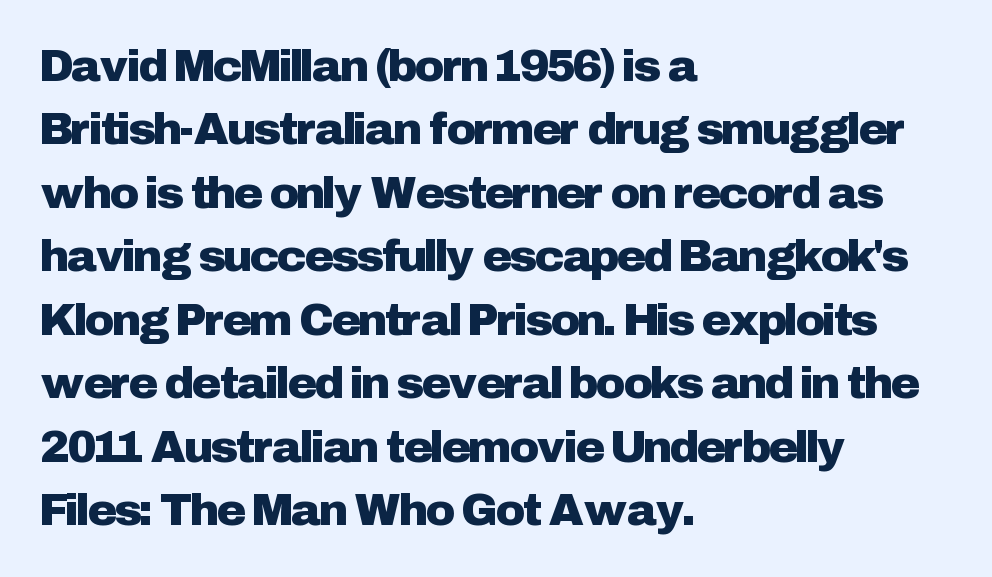
Summary of vertical rhythm: regular, with standard interline spacing. Compared with a centered layout, this one pins lines to the left instead. The lettering holds an erect, upright posture throughout. Underlining? Definitely not there.
